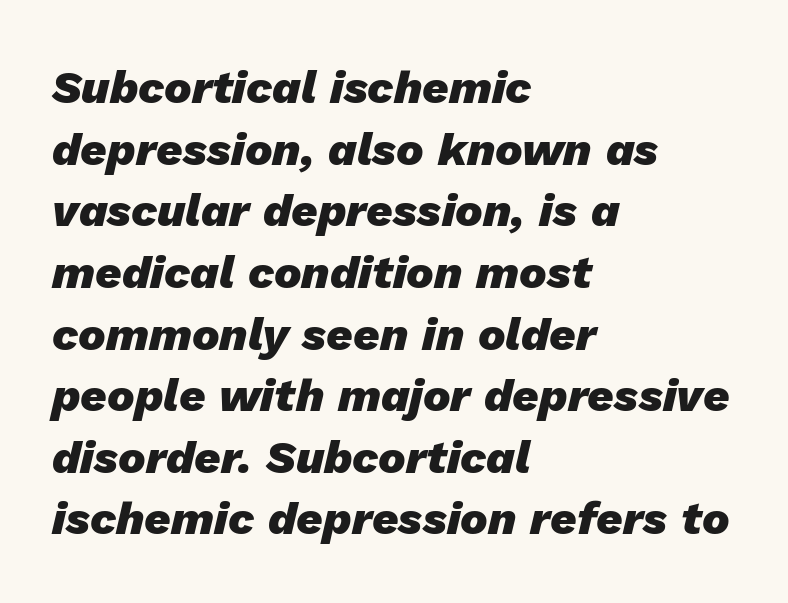
The image shows 46 px heavy type, italic (leaning right); set left-aligned, normal line spacing (1.34x), normal letter spacing, not underlined; low stroke contrast and a medium x-height.
